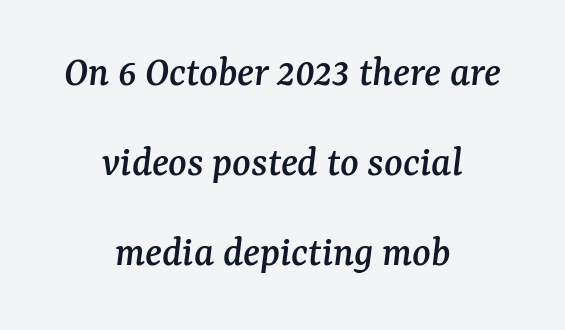
The image shows 43 px serif type, italic (leaning right); set centered, loose line spacing (2.09x), normal letter spacing, not underlined; medium stroke contrast and a medium x-height.
